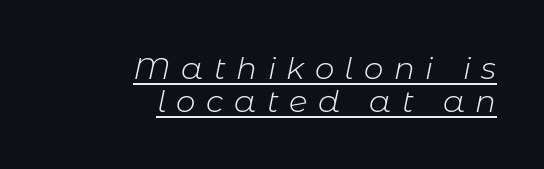
{"italic": "yes", "lean": "right", "slant_degrees": 11, "bold": "no", "weight": "light", "width": "normal", "stroke_contrast": "low", "x_height": "medium", "monospaced": "no", "underline": "yes", "align": "right", "line_spacing": "tight", "line_spacing_ratio": 1.07, "letter_spacing": "wide", "letter_spacing_em": 0.34, "glyph_px": 31}
